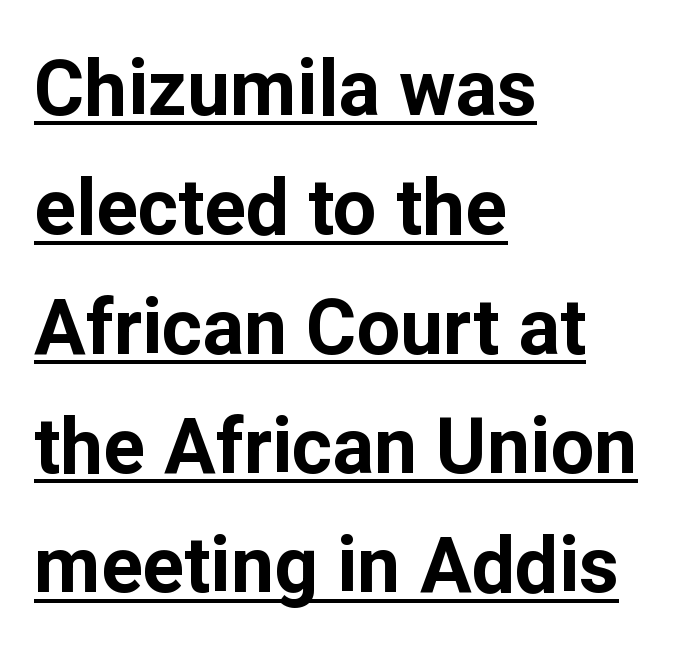
{"serif": "no", "italic": "no", "bold": "yes", "weight": "bold", "width": "normal", "stroke_contrast": "low", "x_height": "medium", "monospaced": "no", "underline": "yes", "align": "left", "line_spacing": "normal", "line_spacing_ratio": 1.55, "letter_spacing": "normal", "letter_spacing_em": 0.0, "glyph_px": 77}
